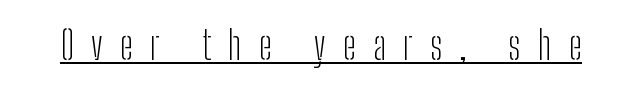
{"serif": "no", "italic": "no", "bold": "no", "weight": "light", "width": "condensed", "stroke_contrast": "low", "x_height": "medium", "monospaced": "no", "underline": "yes", "letter_spacing": "wide", "letter_spacing_em": 0.44, "glyph_px": 39}
